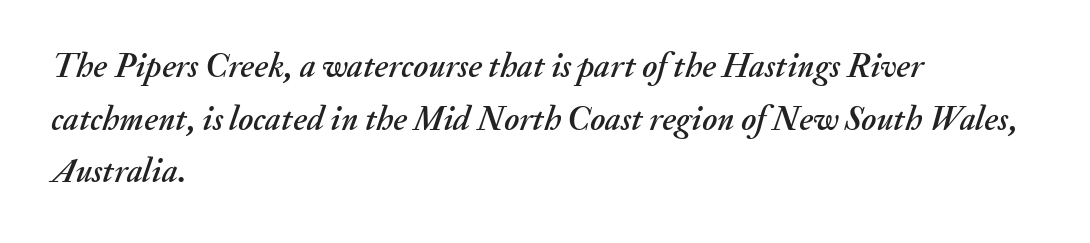
Bare-footed words on every line. How are the letters spaced? Ordinarily, with no added tracking. The passage shown leans; its letterforms are oblique. The passage is arranged the way most books set body copy — flush left.
